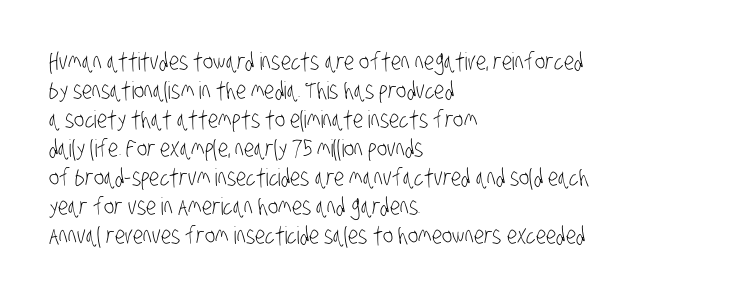
The passage shown is not underscored anywhere. This rendering uses left alignment, leaving the right contour irregular. Standard letterfit; no display-style spreading of the glyphs. Is the stroke heavy? The answer is a plain regular-or-lighter.
